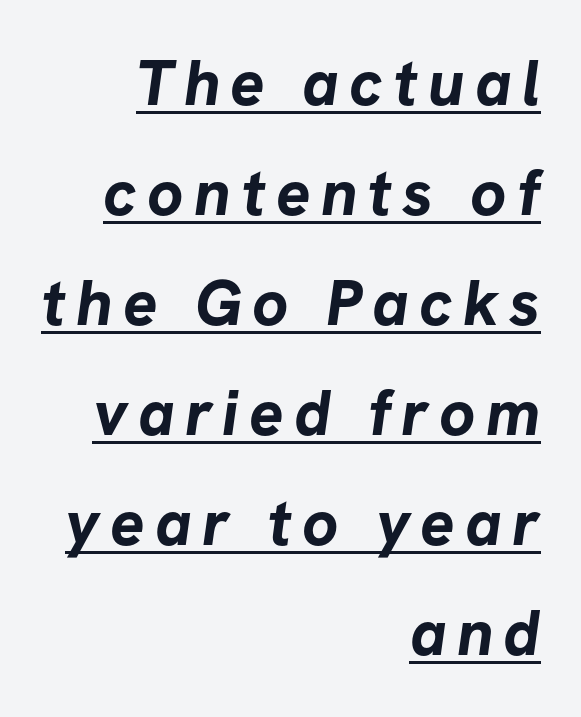
A typographer would call this underscored text. You could not count columns in this text — the font is proportionally spaced. Emphasis by weight is at full strength: bold. Typeset ragged left — the right edge is the straight one. The designer went with a sans here, leaving each stem footless.
